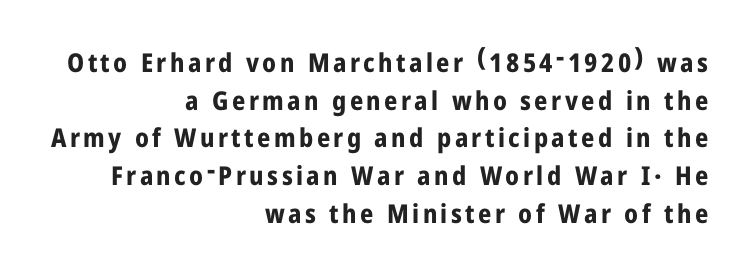
Q: Is the text bold? A: Yes.
Q: Is the text italic (slanted)? A: No, it is upright.
Q: Is the text underlined? A: No.
Q: How is the paragraph aligned? A: Right-aligned.
Q: Is the spacing between lines tight, normal or loose? A: Normal.
